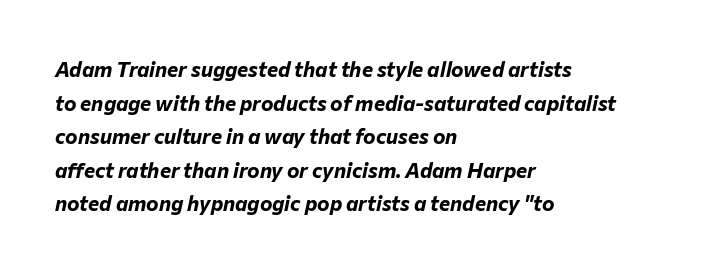
Q: Is the text bold? A: Yes.
Q: Is the text italic (slanted)? A: Yes, it leans right by about 12 degrees.
Q: Is the text underlined? A: No.
Q: How is the paragraph aligned? A: Left-aligned.
Q: Is the spacing between letters normal or unusually wide? A: Normal.
Q: Is the spacing between lines tight, normal or loose? A: Normal.
